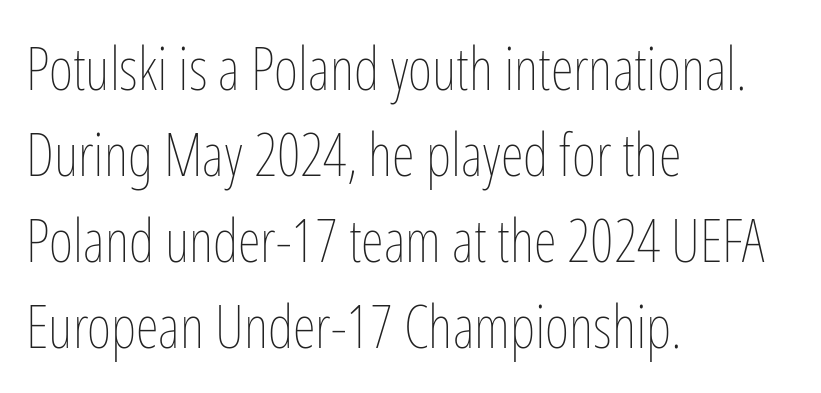
Q: Is the text bold? A: No.
Q: Is the text italic (slanted)? A: No, it is upright.
Q: Is the text underlined? A: No.
Q: How is the paragraph aligned? A: Left-aligned.
Q: Is the spacing between letters normal or unusually wide? A: Normal.
Q: Is the spacing between lines tight, normal or loose? A: Normal.
Q: Width (condensed, normal, or wide)? A: Condensed.
Q: Stroke contrast? A: Low.
Q: x-height? A: Medium.
Q: Monospaced? A: No.
